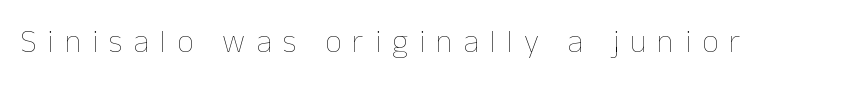
{"italic": "no", "bold": "no", "weight": "thin", "width": "normal", "stroke_contrast": "low", "x_height": "medium", "monospaced": "no", "underline": "no", "letter_spacing": "wide", "letter_spacing_em": 0.35, "glyph_px": 32}
